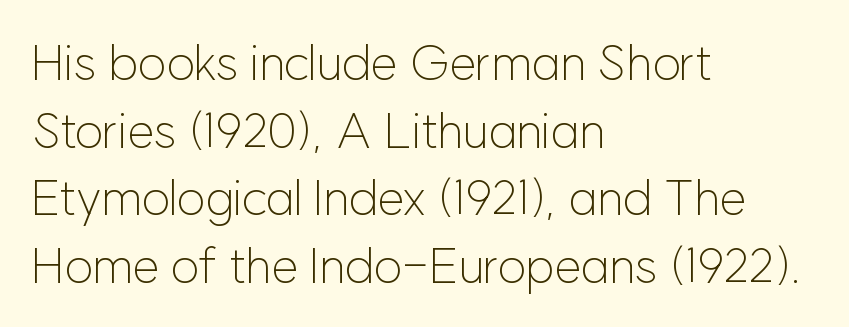
Q: Is the text bold? A: No.
Q: Is the text italic (slanted)? A: No, it is upright.
Q: Is the typeface a serif or a sans-serif typeface? A: Sans-serif.
Q: Is the text underlined? A: No.
Q: How is the paragraph aligned? A: Left-aligned.
Q: Is the spacing between letters normal or unusually wide? A: Normal.
Q: Is the spacing between lines tight, normal or loose? A: Normal.
Q: Width (condensed, normal, or wide)? A: Normal.
Q: Stroke contrast? A: Low.
Q: x-height? A: Medium.
Q: Monospaced? A: No.
